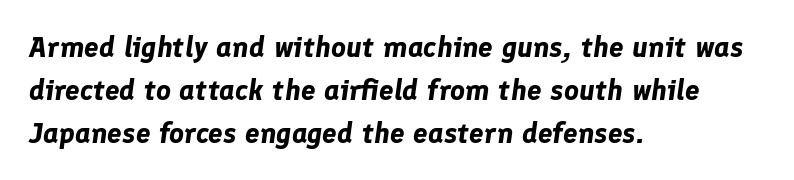
One-word summary of the alignment: left. Decoration check: the copy has no underline. You'd pick this weight for a headline — it's a proper bold. You can tell it's italic because the verticals aren't actually vertical. Each letter keeps its own natural width here, so spacing adapts to shape.
